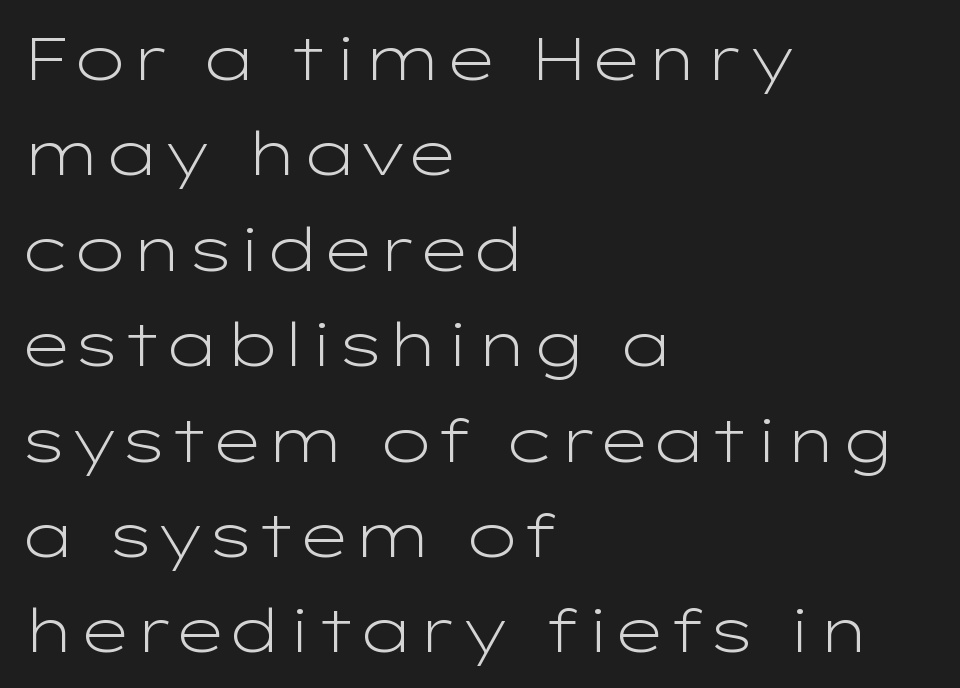
Does the lettering tilt? It doesn't — this is upright. Is this a fixed-width face? No — the glyphs have proportional, varying widths. You can tell from the bare stems that sans-serif type was used. You could call the tracking neutral — neither tight nor loose. Bare-footed words on every line. Horizontally, the lines are justified to the leading edge only.
